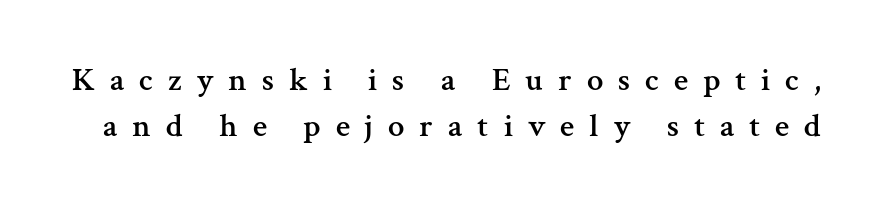
Q: Is the text italic (slanted)? A: No, it is upright.
Q: Is the typeface a serif or a sans-serif typeface? A: Serif.
Q: Is the text underlined? A: No.
Q: Is the spacing between letters normal or unusually wide? A: Unusually wide.
Q: Is the spacing between lines tight, normal or loose? A: Normal.
Q: Width (condensed, normal, or wide)? A: Normal.
Q: Stroke contrast? A: Medium.
Q: x-height? A: Medium.
Q: Monospaced? A: No.
